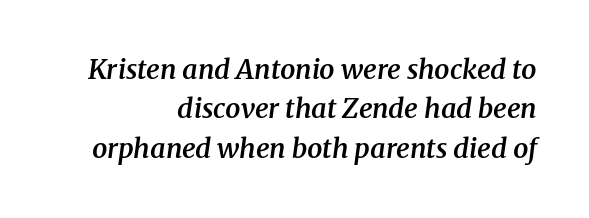
The passage shown is semibold, sitting just below true bold. Evenly set lines give the paragraph a standard silhouette. Would a proofreader flag this as italicized? Yes. Words appear dense and cohesive because spacing is normal.
